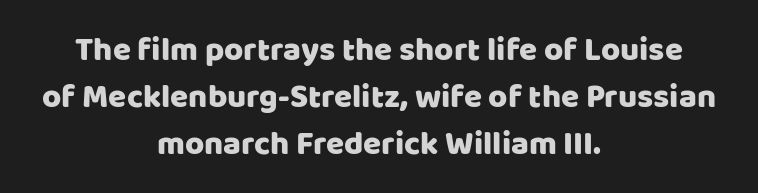
No feet cap the strokes, marking this as sans-serif type. If you folded the block vertically in half, each line would mirror itself in length. Tall strokes in this sample are plumb rather than angled. One glance says typical: line gaps are just what's usual. Note the varied advance widths — an 'i' is clearly narrower than an 'm'.
